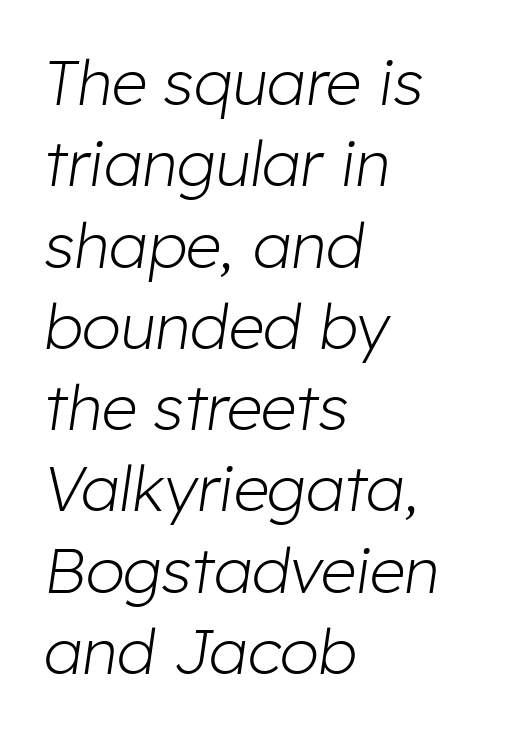
Q: Is the text bold? A: No.
Q: Is the text italic (slanted)? A: Yes, it leans right by about 8 degrees.
Q: Is the text underlined? A: No.
Q: How is the paragraph aligned? A: Left-aligned.
Q: Is the spacing between letters normal or unusually wide? A: Normal.
Q: Is the spacing between lines tight, normal or loose? A: Normal.
Q: Width (condensed, normal, or wide)? A: Normal.
Q: Stroke contrast? A: Low.
Q: x-height? A: Medium.
Q: Monospaced? A: No.
